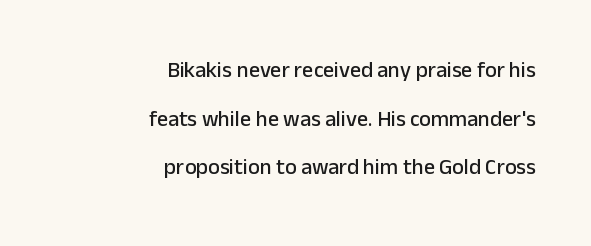
Q: Is the text italic (slanted)? A: No, it is upright.
Q: Is the text underlined? A: No.
Q: How is the paragraph aligned? A: Right-aligned.
Q: Is the spacing between letters normal or unusually wide? A: Normal.
Q: Is the spacing between lines tight, normal or loose? A: Loose.
